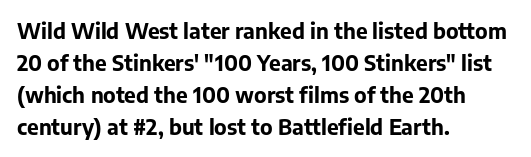
The image shows 21 px bold type, upright; set left-aligned, normal line spacing (1.52x), normal letter spacing, not underlined.
